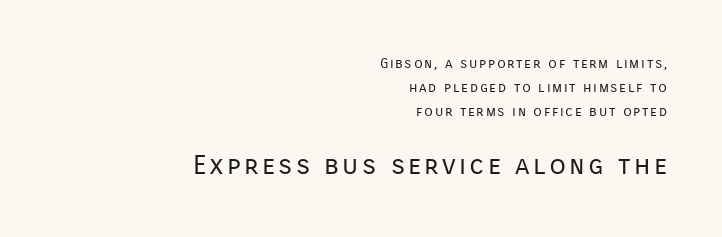
Q: Is the text bold? A: No.
Q: Is the text italic (slanted)? A: No, it is upright.
Q: Is the text underlined? A: No.
Q: How is the paragraph aligned? A: Right-aligned.
Q: Which block of text is set in a larger size, the first (top) or the second (bottom)? A: The second (bottom) one.
